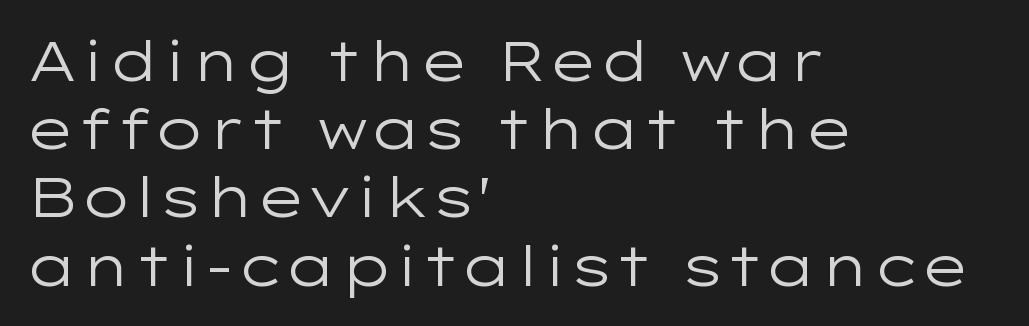
Here the designer chose a conventional face with non-uniform glyph widths. Type style note: lacks serifs. Quick note: underline off. You can tell it's not italic because the verticals are truly vertical. The typesetting does not lean heavy: it is not bold. Standard letterfit; no display-style spreading of the glyphs.
